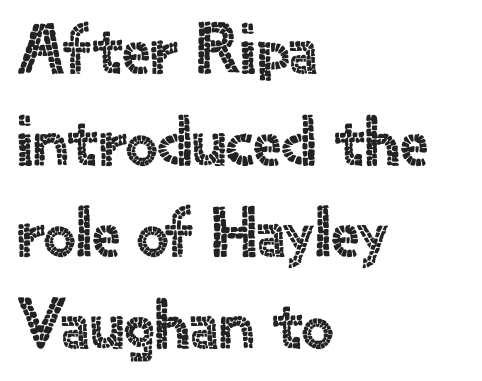
The string is rendered with underlining switched off. The paragraph shown leans on its left margin. Proportional: the letters do not fall into vertical columns. The vertical gap from one line to the next is medium. Between one letter and the next there's only the usual sliver of space. Are there feet on the stems? There aren't — it's a sans.
